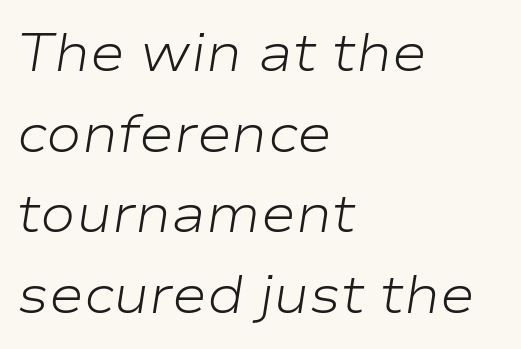
{"italic": "yes", "lean": "right", "slant_degrees": 9, "bold": "no", "weight": "light", "width": "wide", "stroke_contrast": "low", "x_height": "medium", "monospaced": "no", "underline": "no", "align": "left", "line_spacing": "normal", "line_spacing_ratio": 1.52, "letter_spacing": "normal", "letter_spacing_em": 0.0, "glyph_px": 53}
